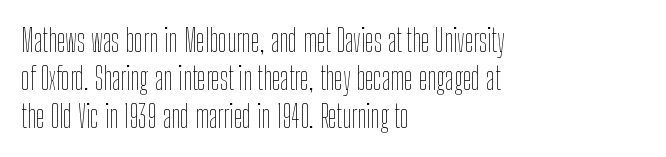
The image shows 31 px thin, condensed type, upright; set left-aligned, line spacing 1.23x, normal letter spacing, not underlined; low stroke contrast and a medium x-height.
